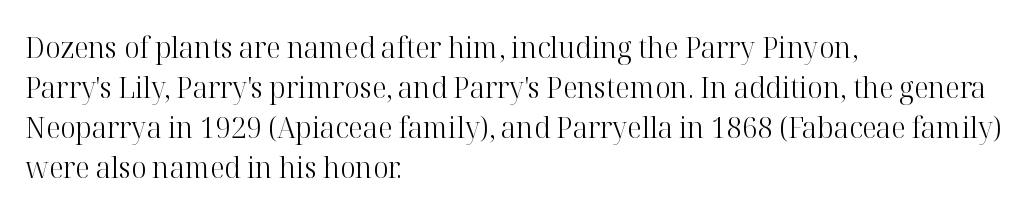
The image shows 30 px light serif type, upright; set left-aligned, normal line spacing (1.33x), normal letter spacing, not underlined; high stroke contrast and a medium x-height.
